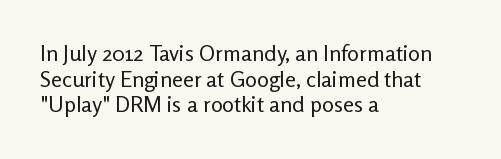
The image shows 22 px text type, upright; set left-aligned, line spacing 1.16x, normal letter spacing, not underlined.
